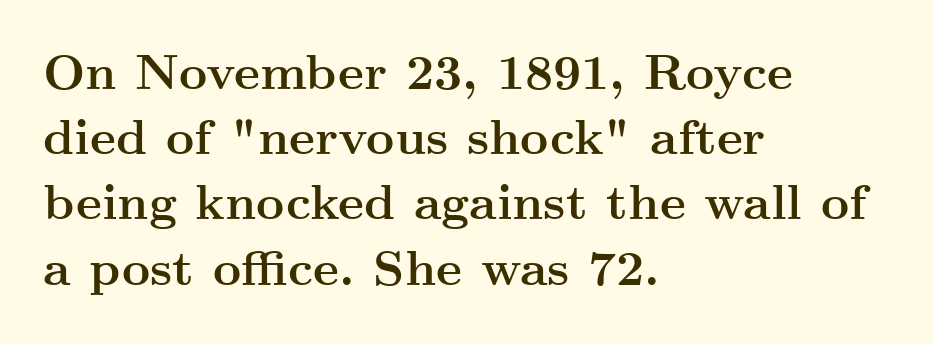
The image shows 49 px semibold, wide serif type, upright; set left-aligned, normal line spacing (1.33x), normal letter spacing, not underlined; medium stroke contrast and a small x-height.
